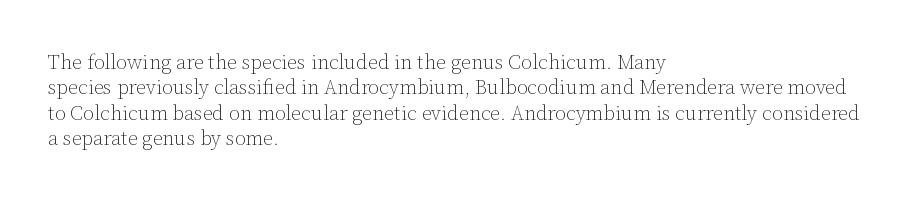
Q: Is the text bold? A: No.
Q: Is the text italic (slanted)? A: No, it is upright.
Q: Is the text underlined? A: No.
Q: How is the paragraph aligned? A: Left-aligned.
Q: Is the spacing between letters normal or unusually wide? A: Normal.
Q: Is the spacing between lines tight, normal or loose? A: Normal.
